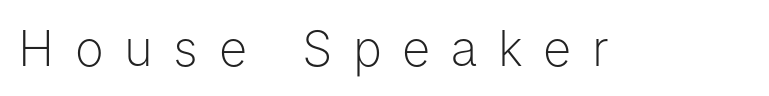
Q: Is the text bold? A: No.
Q: Is the text italic (slanted)? A: No, it is upright.
Q: Is the typeface a serif or a sans-serif typeface? A: Sans-serif.
Q: Is the text underlined? A: No.
Q: Is the spacing between letters normal or unusually wide? A: Unusually wide.
Q: Width (condensed, normal, or wide)? A: Normal.
Q: Stroke contrast? A: Low.
Q: x-height? A: Medium.
Q: Monospaced? A: No.
